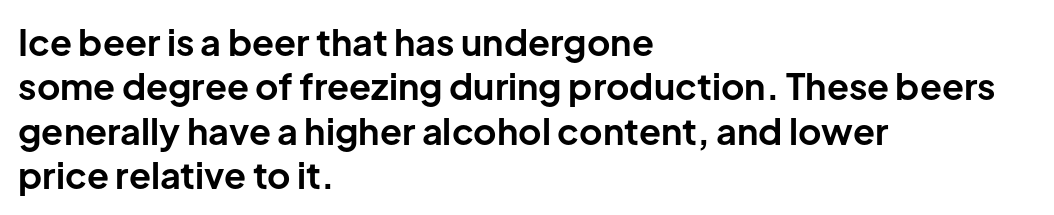
The image shows 36 px bold sans-serif type, upright; set left-aligned, line spacing 1.23x, normal letter spacing, not underlined; low stroke contrast and a medium x-height.
